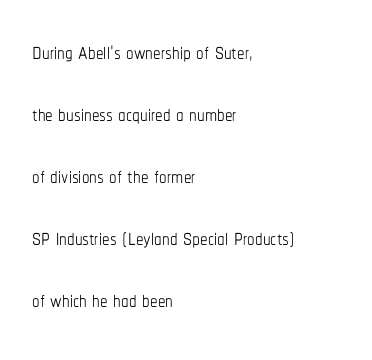
The passage shown is typed in a proportional face where columns would drift. Reading down the block, your eye returns to a fixed left position each line. Is the letter spacing exaggerated? No — it looks like the ordinary default. The rendering uses a large line-height, opening up the rows. Unbolded letterforms with no extra heft. This is the regular roman posture of the typeface.
